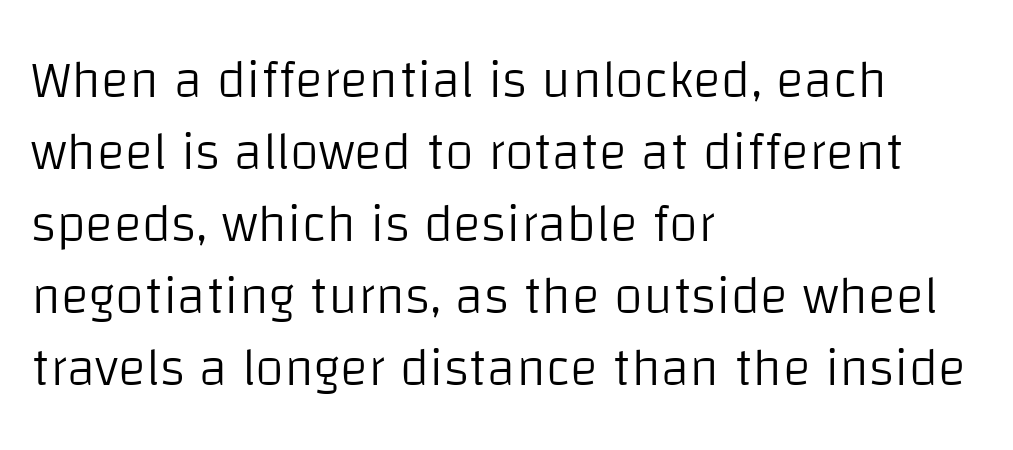
{"serif": "no", "italic": "no", "bold": "no", "weight": "light", "width": "normal", "stroke_contrast": "low", "x_height": "large", "monospaced": "no", "underline": "no", "align": "left", "line_spacing": "normal", "line_spacing_ratio": 1.36, "letter_spacing": "normal", "letter_spacing_em": 0.0, "glyph_px": 53}
